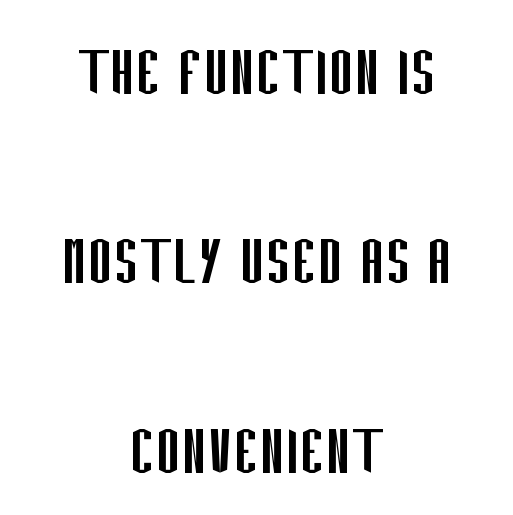
Q: Is the text bold? A: No.
Q: Is the text italic (slanted)? A: No, it is upright.
Q: Is the typeface a serif or a sans-serif typeface? A: Sans-serif.
Q: Is the text underlined? A: No.
Q: How is the paragraph aligned? A: Centered.
Q: Is the spacing between letters normal or unusually wide? A: Normal.
Q: Is the spacing between lines tight, normal or loose? A: Loose.
Q: Width (condensed, normal, or wide)? A: Condensed.
Q: Stroke contrast? A: Low.
Q: x-height? A: Large.
Q: Monospaced? A: No.
